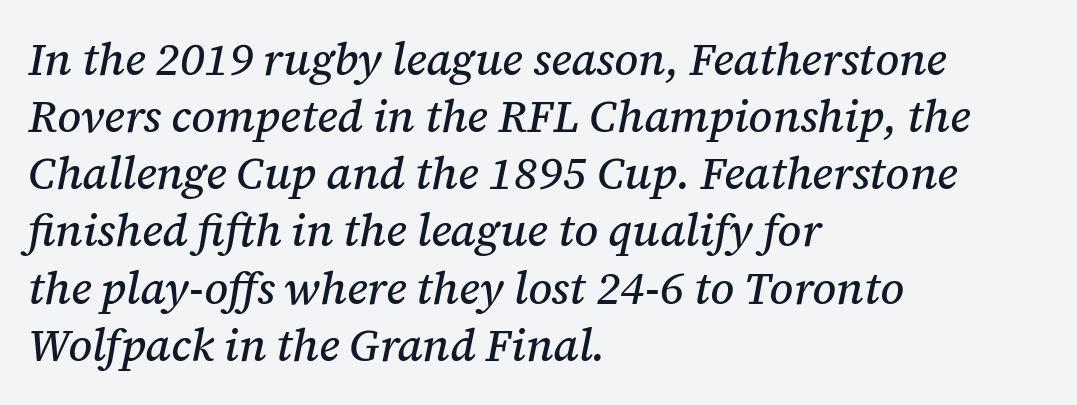
The image shows 45 px serif type, italic (leaning right); set left-aligned, normal line spacing (1.27x), normal letter spacing, not underlined; medium stroke contrast and a medium x-height.
